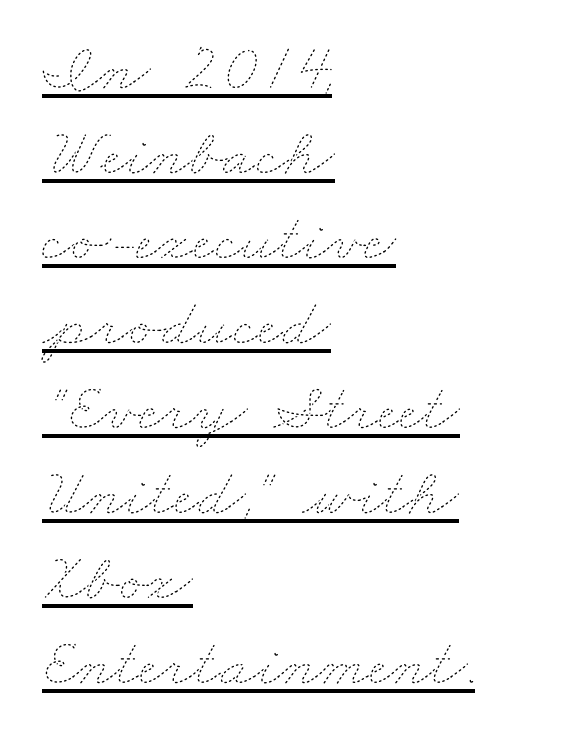
Q: Is the text bold? A: No.
Q: Is the text underlined? A: Yes.
Q: How is the paragraph aligned? A: Left-aligned.
Q: Is the spacing between letters normal or unusually wide? A: Normal.
Q: Is the spacing between lines tight, normal or loose? A: Normal.
Q: Width (condensed, normal, or wide)? A: Wide.
Q: Stroke contrast? A: Low.
Q: x-height? A: Small.
Q: Monospaced? A: No.
